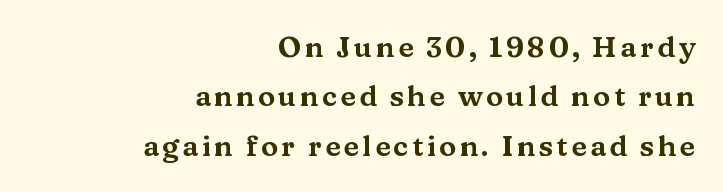
The face used here is proportionally spaced, like ordinary book or web type. Nope, not italic — everything's standing straight. Type without underlining. In terms of leading, this rendering sits right in the middle.
